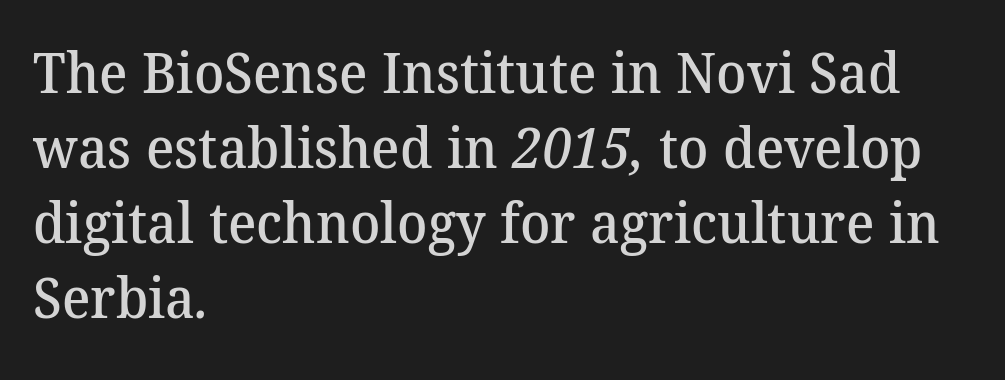
{"serif": "yes", "bold": "semi", "weight": "semibold", "width": "normal", "stroke_contrast": "medium", "x_height": "medium", "monospaced": "no", "underline": "no", "align": "left", "line_spacing": "normal", "line_spacing_ratio": 1.34, "letter_spacing": "normal", "letter_spacing_em": 0.0, "glyph_px": 56}
